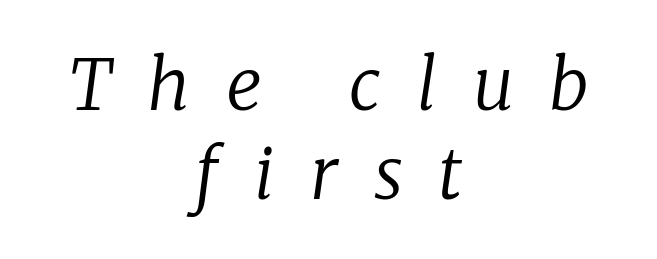
{"serif": "yes", "italic": "yes", "lean": "right", "slant_degrees": 8, "bold": "no", "weight": "regular", "width": "normal", "stroke_contrast": "low", "x_height": "medium", "monospaced": "no", "underline": "no", "align": "center", "line_spacing": "normal", "line_spacing_ratio": 1.25, "letter_spacing": "wide", "letter_spacing_em": 0.5, "glyph_px": 71}
